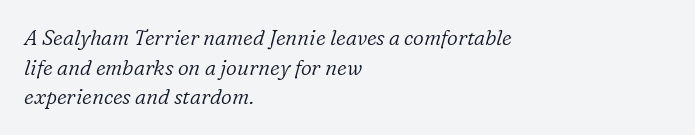
Q: Is the text bold? A: No.
Q: Is the text italic (slanted)? A: Yes, it leans right by about 16 degrees.
Q: Is the text underlined? A: No.
Q: How is the paragraph aligned? A: Left-aligned.
Q: Is the spacing between letters normal or unusually wide? A: Normal.
Q: Is the spacing between lines tight, normal or loose? A: Normal.
